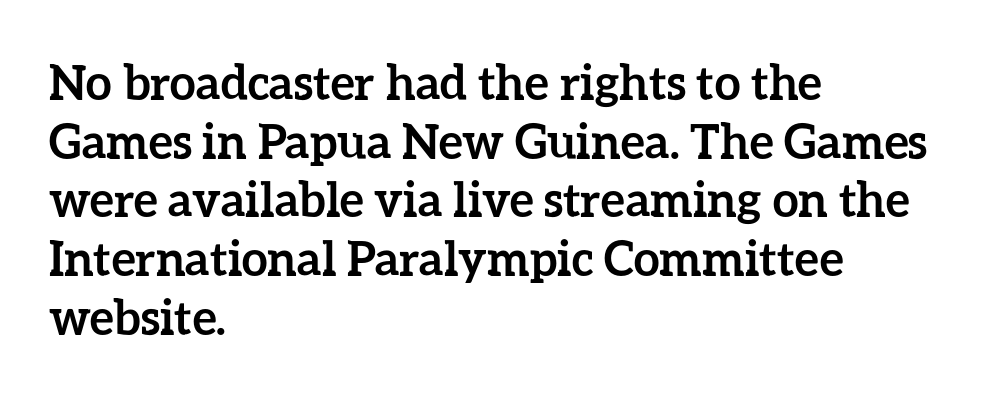
Q: Is the text bold? A: Yes.
Q: Is the text italic (slanted)? A: No, it is upright.
Q: Is the text underlined? A: No.
Q: How is the paragraph aligned? A: Left-aligned.
Q: Is the spacing between letters normal or unusually wide? A: Normal.
Q: Is the spacing between lines tight, normal or loose? A: Normal.
Q: Width (condensed, normal, or wide)? A: Normal.
Q: Stroke contrast? A: Low.
Q: x-height? A: Medium.
Q: Monospaced? A: No.
